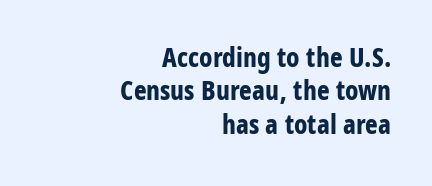
Q: Is the text bold? A: Yes.
Q: Is the text italic (slanted)? A: No, it is upright.
Q: Is the text underlined? A: No.
Q: How is the paragraph aligned? A: Right-aligned.
Q: Is the spacing between letters normal or unusually wide? A: Normal.
